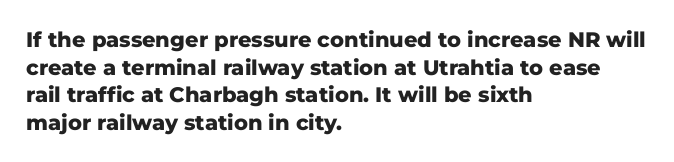
The image shows 21 px bold type, upright; set left-aligned, normal line spacing (1.31x), normal letter spacing, not underlined.
